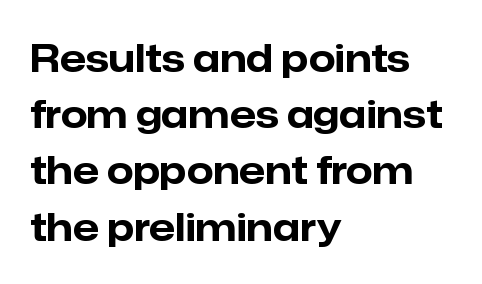
{"serif": "no", "italic": "no", "bold": "yes", "weight": "bold", "width": "normal", "stroke_contrast": "low", "x_height": "medium", "monospaced": "no", "underline": "no", "align": "left", "line_spacing": "normal", "line_spacing_ratio": 1.48, "letter_spacing": "normal", "letter_spacing_em": 0.0, "glyph_px": 38}
